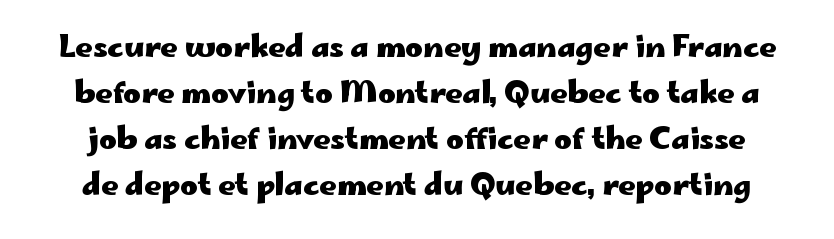
Q: Is the text bold? A: Yes.
Q: Is the text italic (slanted)? A: No, it is upright.
Q: Is the typeface a serif or a sans-serif typeface? A: Sans-serif.
Q: Is the text underlined? A: No.
Q: Is the spacing between letters normal or unusually wide? A: Normal.
Q: Is the spacing between lines tight, normal or loose? A: Normal.
Q: Width (condensed, normal, or wide)? A: Wide.
Q: Stroke contrast? A: Low.
Q: x-height? A: Small.
Q: Monospaced? A: No.
